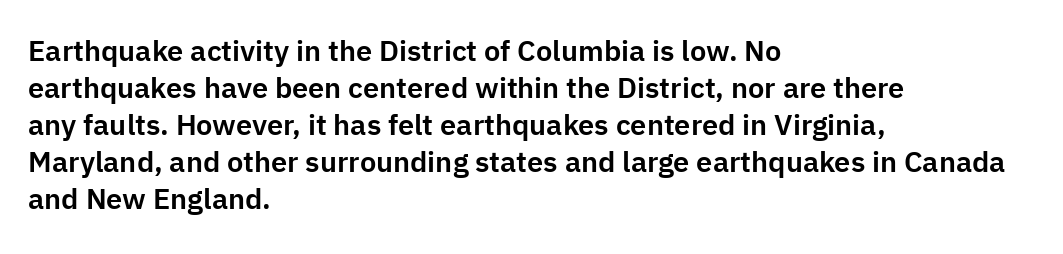
{"serif": "no", "italic": "no", "width": "normal", "stroke_contrast": "low", "x_height": "medium", "monospaced": "no", "underline": "no", "align": "left", "line_spacing": "normal", "line_spacing_ratio": 1.28, "letter_spacing": "normal", "letter_spacing_em": 0.0, "glyph_px": 29}
